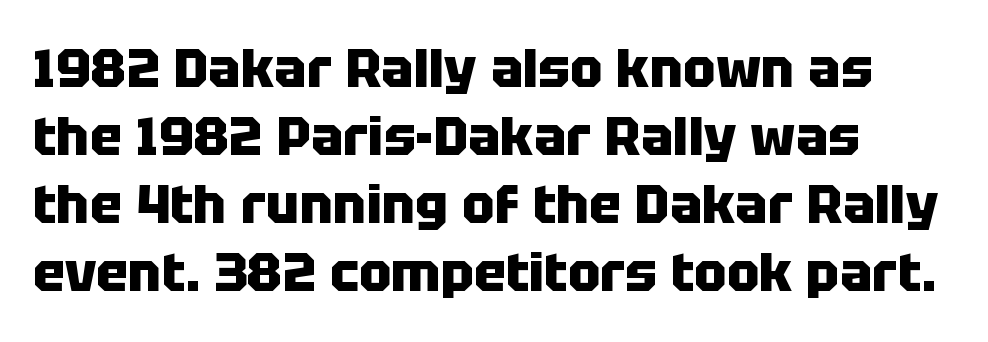
The image shows 54 px heavy sans-serif type, upright; set left-aligned, normal line spacing (1.26x), normal letter spacing, not underlined; low stroke contrast and a large x-height.
